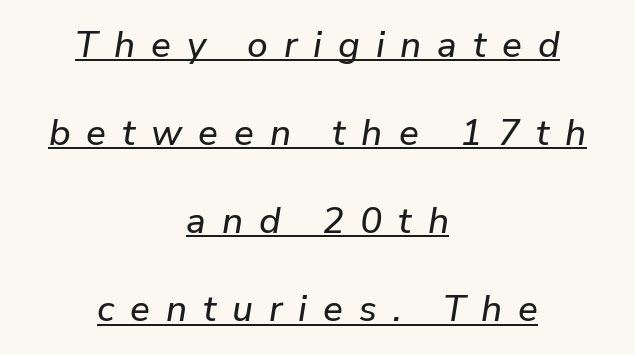
The image shows 37 px text type, italic (leaning right); set centered, loose line spacing (2.38x), unusually wide letter spacing (+0.43 em), underlined; low stroke contrast and a medium x-height.
